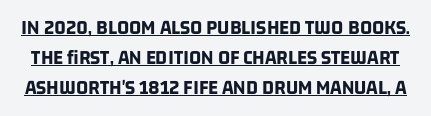
The image shows 21 px bold type; set normal line spacing (1.42x), normal letter spacing, underlined.
